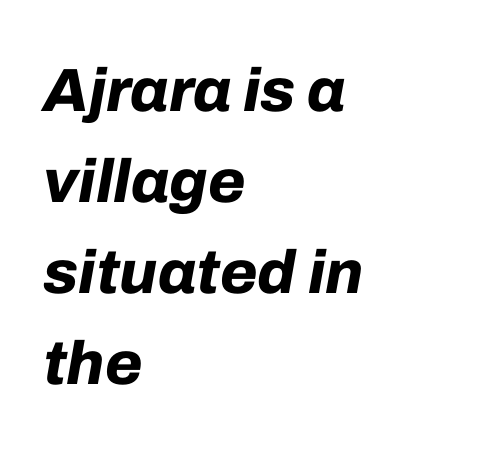
{"italic": "yes", "lean": "right", "slant_degrees": 10, "bold": "yes", "weight": "bold", "width": "normal", "stroke_contrast": "low", "x_height": "medium", "monospaced": "no", "underline": "no", "align": "left", "line_spacing": "normal", "line_spacing_ratio": 1.49, "letter_spacing": "normal", "letter_spacing_em": 0.0, "glyph_px": 61}
